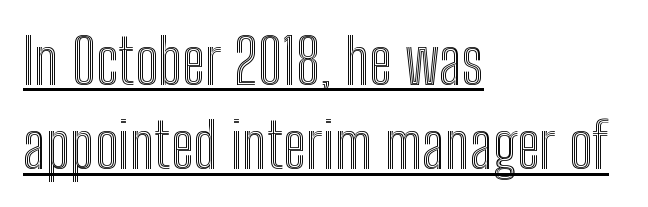
Q: Is the text italic (slanted)? A: No, it is upright.
Q: Is the text underlined? A: Yes.
Q: How is the paragraph aligned? A: Left-aligned.
Q: Is the spacing between letters normal or unusually wide? A: Normal.
Q: Is the spacing between lines tight, normal or loose? A: Normal.
Q: Width (condensed, normal, or wide)? A: Condensed.
Q: x-height? A: Medium.
Q: Monospaced? A: No.
